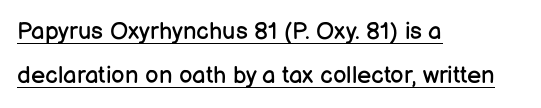
Q: Is the text bold? A: No.
Q: Is the text italic (slanted)? A: No, it is upright.
Q: Is the text underlined? A: Yes.
Q: How is the paragraph aligned? A: Left-aligned.
Q: Is the spacing between letters normal or unusually wide? A: Normal.
